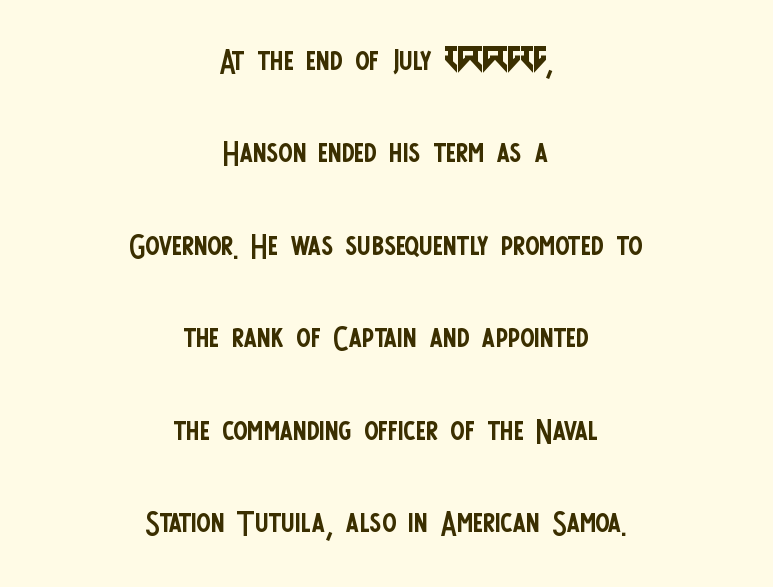
The image shows 42 px regular-weight, condensed sans-serif type, upright; set centered, loose line spacing (2.2x), normal letter spacing, not underlined; low stroke contrast and a large x-height.
